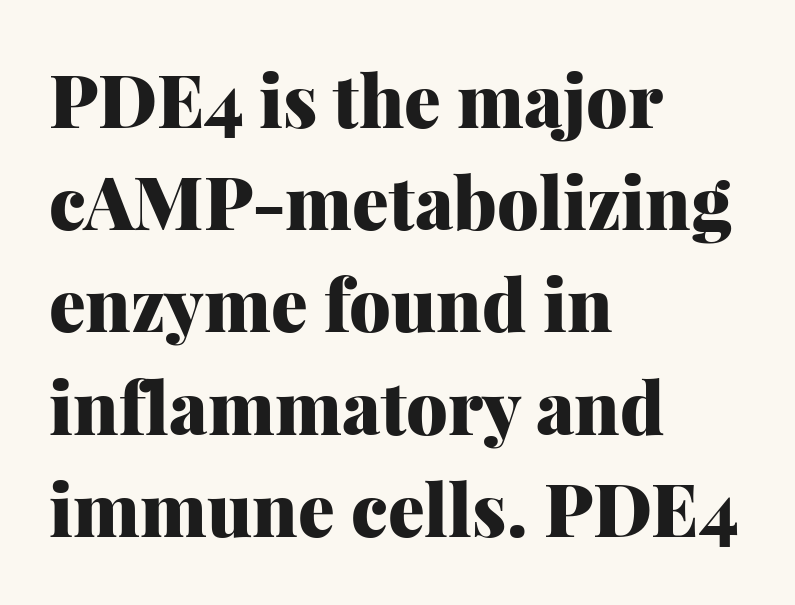
Q: Is the text bold? A: Yes.
Q: Is the text italic (slanted)? A: No, it is upright.
Q: Is the typeface a serif or a sans-serif typeface? A: Serif.
Q: Is the text underlined? A: No.
Q: How is the paragraph aligned? A: Left-aligned.
Q: Is the spacing between letters normal or unusually wide? A: Normal.
Q: Is the spacing between lines tight, normal or loose? A: Normal.
Q: Width (condensed, normal, or wide)? A: Normal.
Q: Stroke contrast? A: Medium.
Q: x-height? A: Medium.
Q: Monospaced? A: No.
